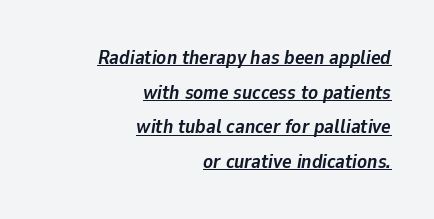
These characters rest on top of a visible drawn line. There's an unmistakable incline to the writing here. One-word summary of the alignment: right. Nobody touched the tracking dial on this one. Pretty heavy lettering here — definitely bold.
